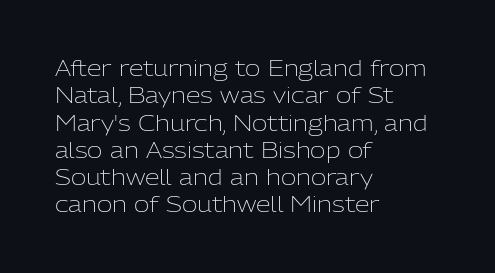
Q: Is the text bold? A: No.
Q: Is the text italic (slanted)? A: No, it is upright.
Q: Is the text underlined? A: No.
Q: How is the paragraph aligned? A: Left-aligned.
Q: Is the spacing between letters normal or unusually wide? A: Normal.
Q: Is the spacing between lines tight, normal or loose? A: Normal.
